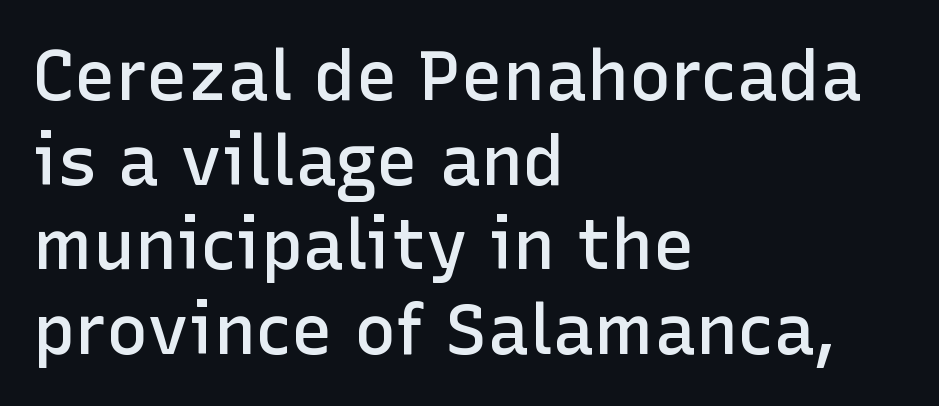
Q: Is the text bold? A: Semi-bold.
Q: Is the text italic (slanted)? A: No, it is upright.
Q: Is the typeface a serif or a sans-serif typeface? A: Sans-serif.
Q: Is the text underlined? A: No.
Q: How is the paragraph aligned? A: Left-aligned.
Q: Is the spacing between letters normal or unusually wide? A: Normal.
Q: Width (condensed, normal, or wide)? A: Normal.
Q: Stroke contrast? A: Low.
Q: x-height? A: Medium.
Q: Monospaced? A: No.
